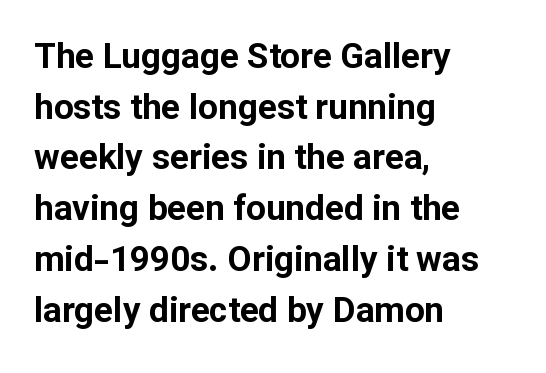
Between one letter and the next there's only the usual sliver of space. A roman cut, with each character standing at attention. The zone under the glyphs is completely vacant. Does the weight exceed regular? Yes, all the way to bold. Layout note: lines flush left. Each letter's strokes conclude bluntly, with no projecting serifs.
